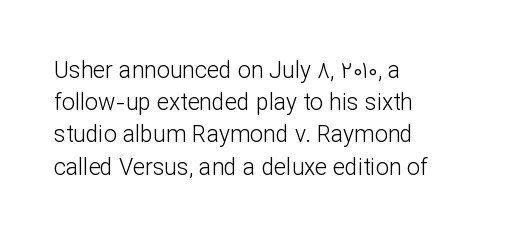
The image shows 23 px text type, upright; set left-aligned, normal line spacing (1.4x), normal letter spacing, not underlined.
